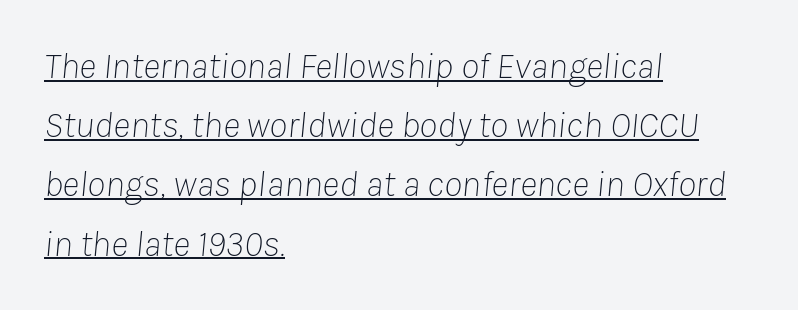
{"italic": "yes", "lean": "right", "slant_degrees": 8, "bold": "no", "weight": "thin", "width": "normal", "stroke_contrast": "low", "x_height": "medium", "monospaced": "no", "underline": "yes", "align": "left", "line_spacing": "normal", "line_spacing_ratio": 1.6, "letter_spacing": "normal", "letter_spacing_em": 0.0, "glyph_px": 37}
